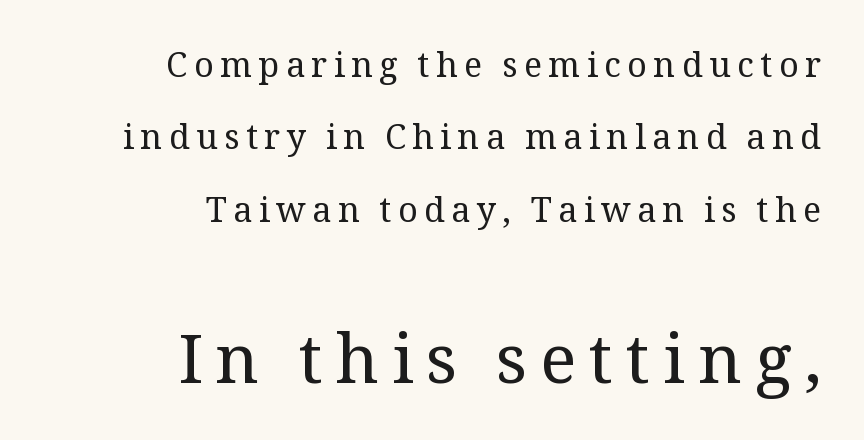
Notice how the stems are strictly vertical — no italics here. The rendering enlarges the type as you move from the upper chunk to the lower. No extra ink here — the face is not bold. The passage shown is typed in a proportional face where columns would drift.
